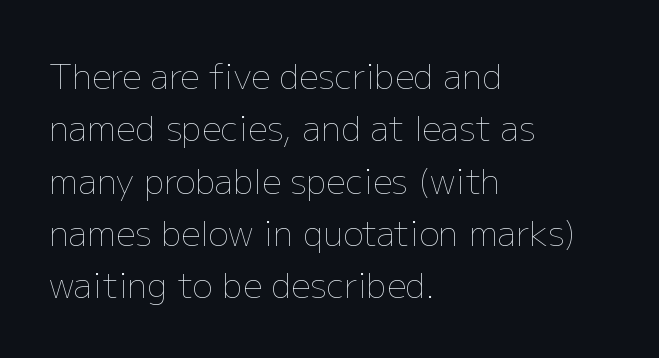
Q: Is the text bold? A: No.
Q: Is the text italic (slanted)? A: No, it is upright.
Q: Is the text underlined? A: No.
Q: How is the paragraph aligned? A: Left-aligned.
Q: Is the spacing between letters normal or unusually wide? A: Normal.
Q: Is the spacing between lines tight, normal or loose? A: Normal.
Q: Width (condensed, normal, or wide)? A: Normal.
Q: Stroke contrast? A: Low.
Q: x-height? A: Medium.
Q: Monospaced? A: No.
